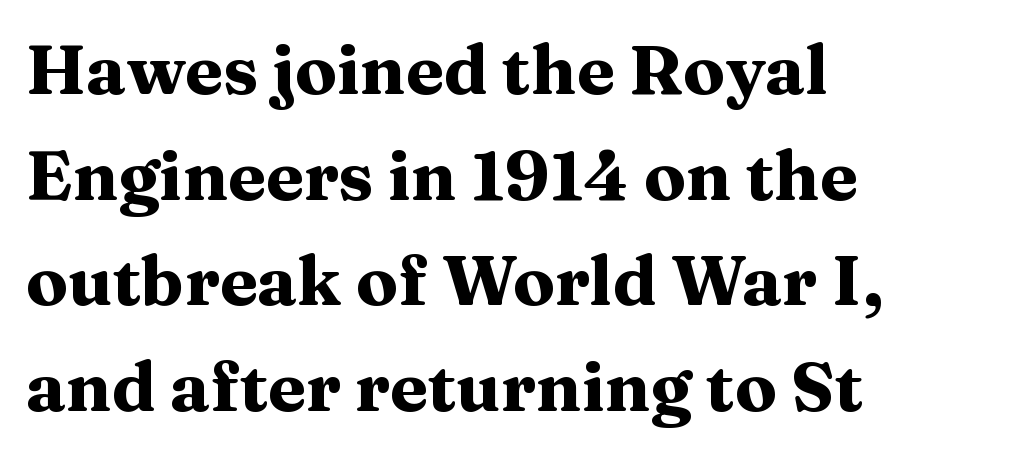
The image shows 69 px heavy, wide serif type, upright; set left-aligned, normal line spacing (1.53x), normal letter spacing, not underlined; medium stroke contrast and a medium x-height.
